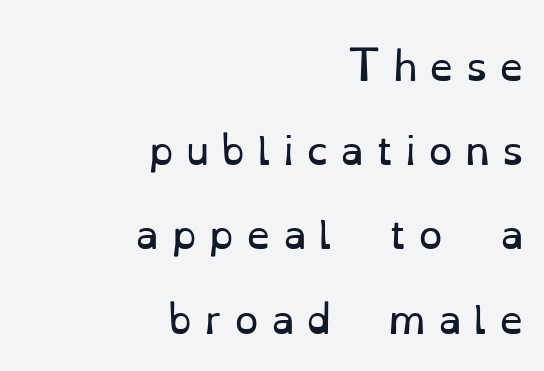
{"serif": "yes", "italic": "no", "bold": "no", "weight": "regular", "width": "normal", "stroke_contrast": "low", "x_height": "small", "monospaced": "no", "underline": "no", "align": "right", "line_spacing": "loose", "line_spacing_ratio": 2.16, "letter_spacing": "wide", "letter_spacing_em": 0.3, "glyph_px": 39}
